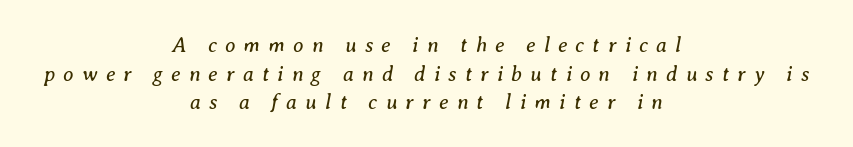
{"italic": "yes", "lean": "right", "slant_degrees": 8, "bold": "no", "underline": "no", "align": "center", "line_spacing": "normal", "line_spacing_ratio": 1.36, "letter_spacing": "wide", "letter_spacing_em": 0.39, "glyph_px": 21}
